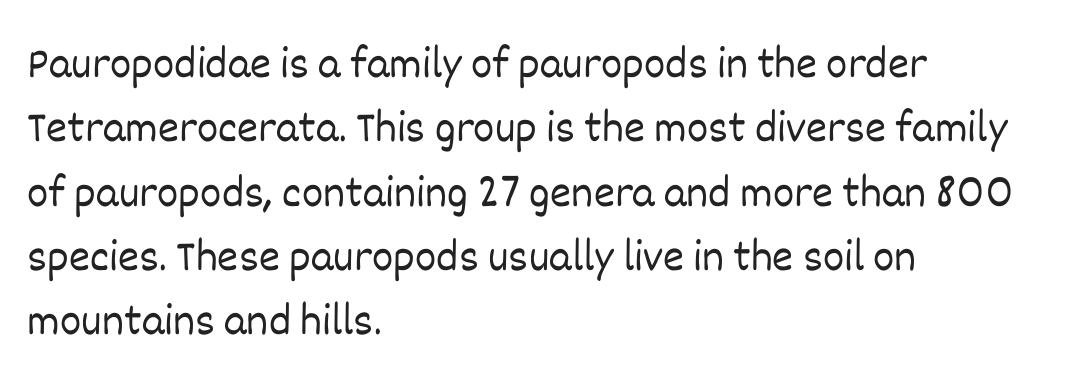
The face used here is rendered with its standard letterfit. Bare-footed words on every line. The letterforms sit at book weight or below. One glance says typical: line gaps are just what's usual. Visually the block forms a straight wall on the left and a jagged coastline on the right. Every character sits straight up, as roman type does.
